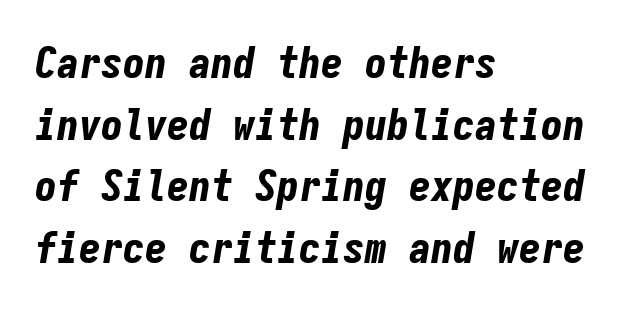
The image shows 44 px bold, condensed type, italic (leaning right), monospaced; set left-aligned, normal line spacing (1.4x), normal letter spacing, not underlined; low stroke contrast and a medium x-height.
